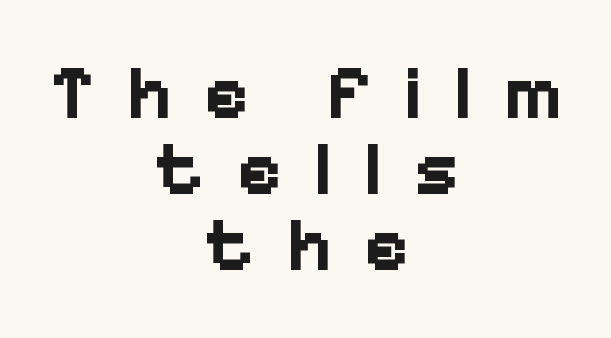
Look at the stroke-to-counter ratio: heavy, a bold. Spacing verdict: proportional, widths tailored to each character. Unmarked baselines from the first word to the last. Unlike a traditional serif, this face leaves its strokes unadorned. If you folded the block vertically in half, each line would mirror itself in length.
